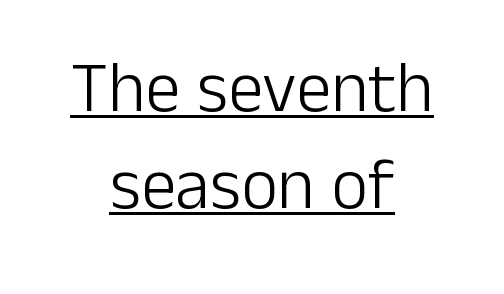
{"serif": "no", "italic": "no", "bold": "no", "weight": "light", "width": "normal", "stroke_contrast": "low", "x_height": "medium", "monospaced": "no", "underline": "yes", "align": "center", "line_spacing": "normal", "line_spacing_ratio": 1.37, "letter_spacing": "normal", "letter_spacing_em": 0.0, "glyph_px": 71}
